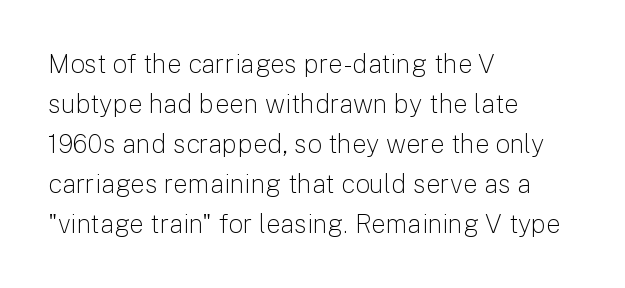
The image shows 26 px text type, upright; set left-aligned, normal line spacing (1.54x), normal letter spacing, not underlined.
